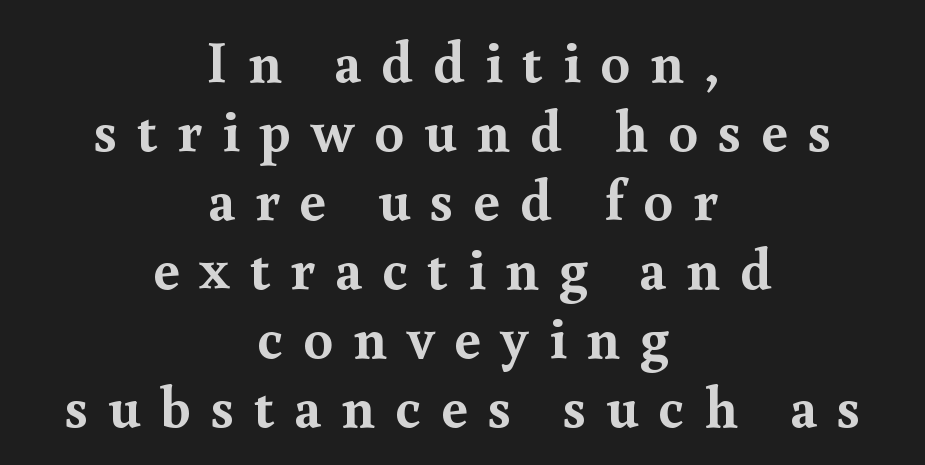
{"serif": "yes", "italic": "no", "bold": "yes", "weight": "semibold", "width": "normal", "x_height": "small", "monospaced": "no", "underline": "no", "align": "center", "line_spacing_ratio": 1.17, "letter_spacing": "wide", "letter_spacing_em": 0.34, "glyph_px": 59}
